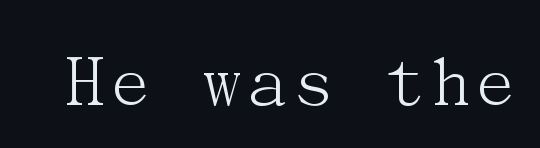
The image shows 78 px light serif type, upright; set normal letter spacing, not underlined; medium stroke contrast and a medium x-height.
